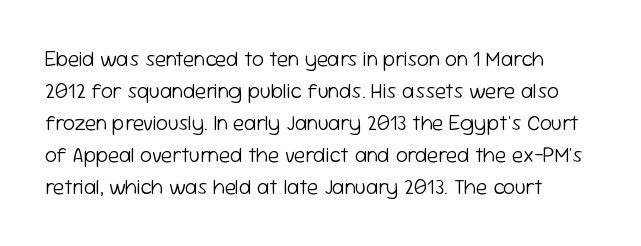
Q: Is the text bold? A: No.
Q: Is the text italic (slanted)? A: No, it is upright.
Q: Is the text underlined? A: No.
Q: Is the spacing between letters normal or unusually wide? A: Normal.
Q: Is the spacing between lines tight, normal or loose? A: Normal.
